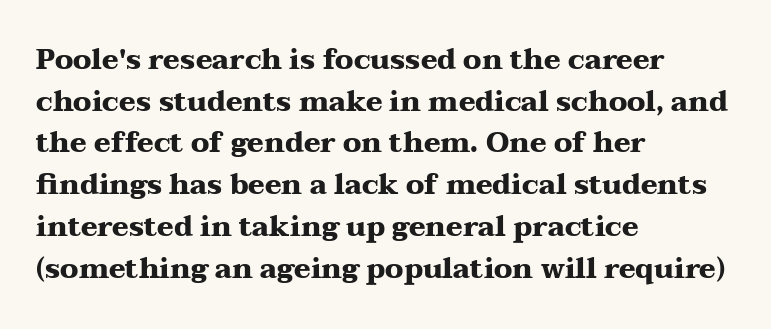
Q: Is the text bold? A: Yes.
Q: Is the text italic (slanted)? A: No, it is upright.
Q: Is the typeface a serif or a sans-serif typeface? A: Serif.
Q: Is the text underlined? A: No.
Q: How is the paragraph aligned? A: Left-aligned.
Q: Is the spacing between letters normal or unusually wide? A: Normal.
Q: Is the spacing between lines tight, normal or loose? A: Normal.
Q: Width (condensed, normal, or wide)? A: Wide.
Q: Stroke contrast? A: Medium.
Q: x-height? A: Medium.
Q: Monospaced? A: No.
